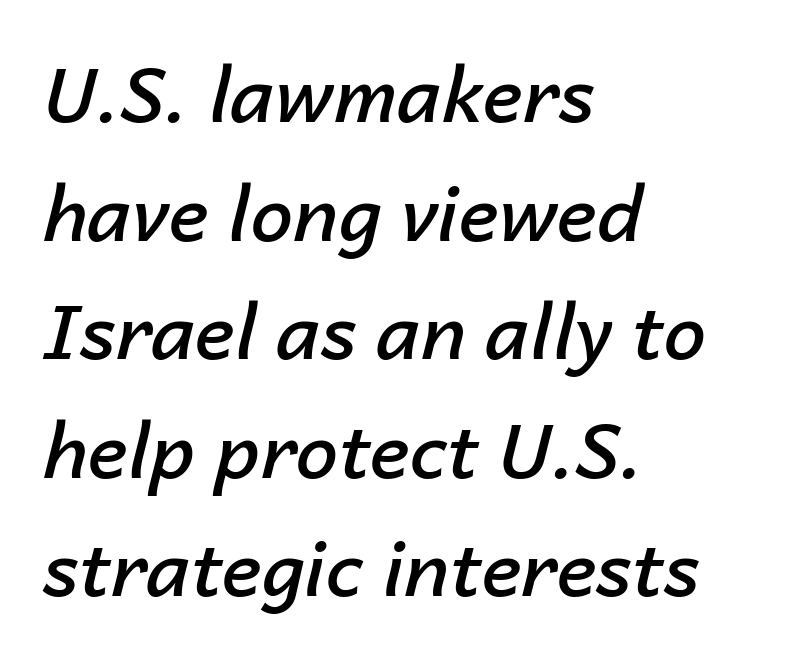
{"italic": "yes", "lean": "right", "slant_degrees": 14, "bold": "semi", "weight": "semibold", "width": "normal", "stroke_contrast": "low", "x_height": "medium", "monospaced": "no", "underline": "no", "align": "left", "line_spacing": "normal", "line_spacing_ratio": 1.56, "letter_spacing": "normal", "letter_spacing_em": 0.0, "glyph_px": 76}
